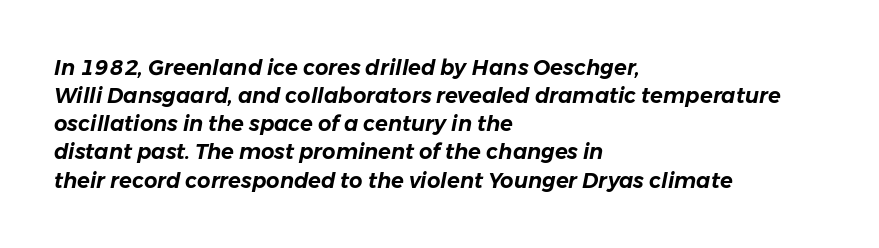
Which margin do the lines hug? The left one — the right edge is uneven. Italic? Definitely — the glyphs are oblique. Each word holds together tightly as a unit, with standard inter-letter gaps. This rendering features lettering with no underline. The block of text has a typical density, with ordinary space between rows.
